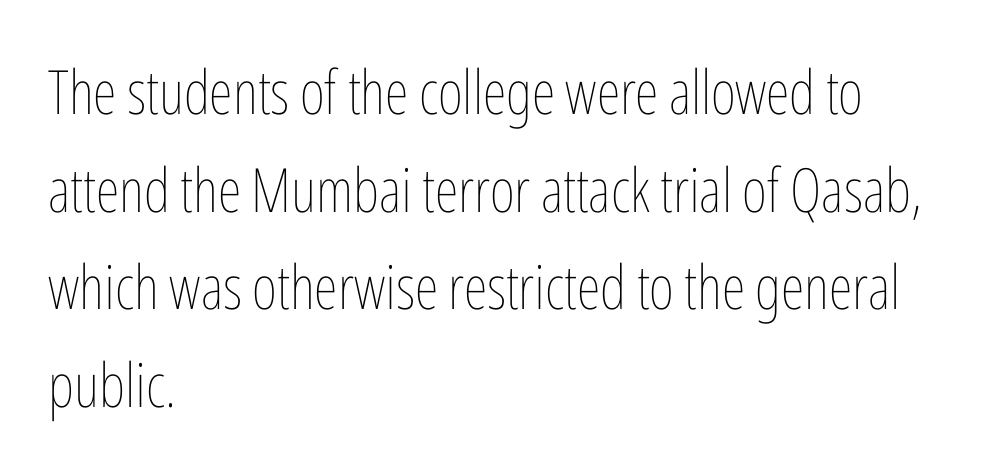
Q: Is the text bold? A: No.
Q: Is the text italic (slanted)? A: No, it is upright.
Q: Is the text underlined? A: No.
Q: How is the paragraph aligned? A: Left-aligned.
Q: Is the spacing between letters normal or unusually wide? A: Normal.
Q: Is the spacing between lines tight, normal or loose? A: Normal.
Q: Width (condensed, normal, or wide)? A: Condensed.
Q: Stroke contrast? A: Low.
Q: x-height? A: Medium.
Q: Monospaced? A: No.
